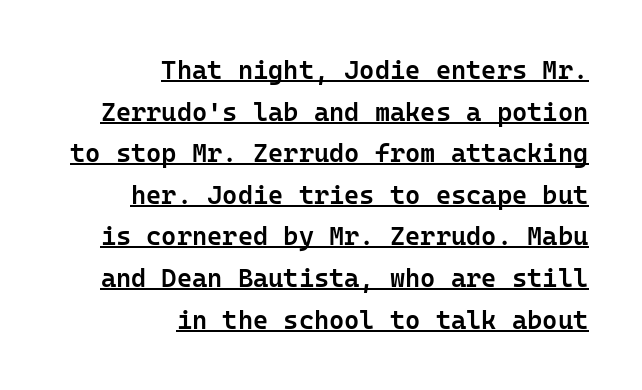
Interline gaps are of average width in this sample. This sample uses an upright cut, with every glyph sitting square on the baseline. The compositor pushed each line to the right boundary. Students, observe the line beneath the letters — that is underlining. How are the letters spaced? Ordinarily, with no added tracking. How heavy is the stroke? Medium-heavy — a semibold, shy of bold.
